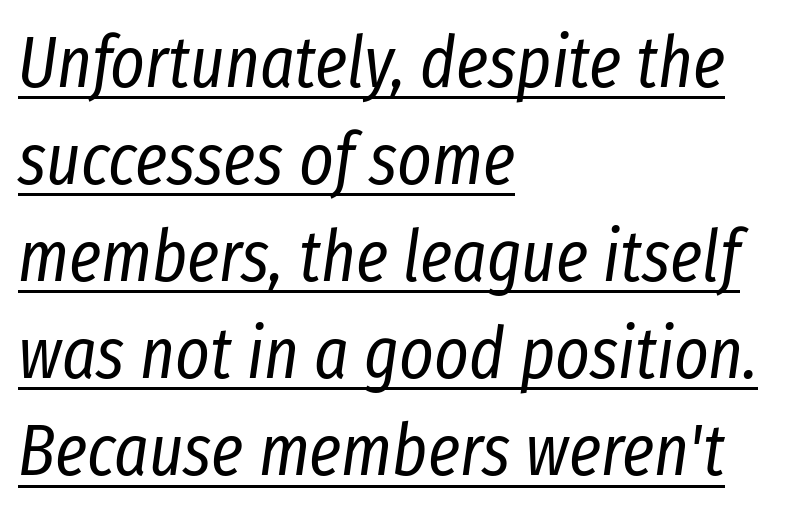
The image shows 73 px regular-weight, condensed type, italic (leaning right); set left-aligned, normal line spacing (1.33x), normal letter spacing, underlined; low stroke contrast and a medium x-height.
